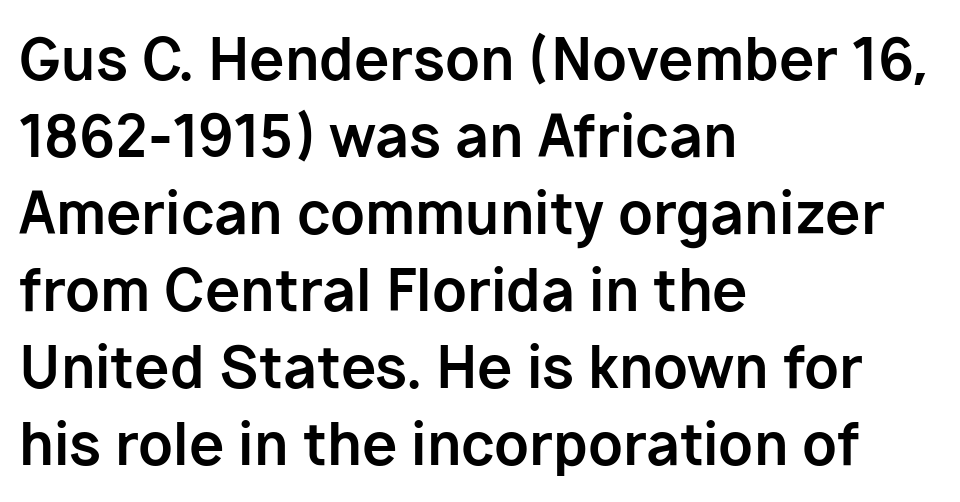
The image shows 57 px bold sans-serif type, upright; set left-aligned, normal line spacing (1.35x), normal letter spacing, not underlined; low stroke contrast and a medium x-height.
